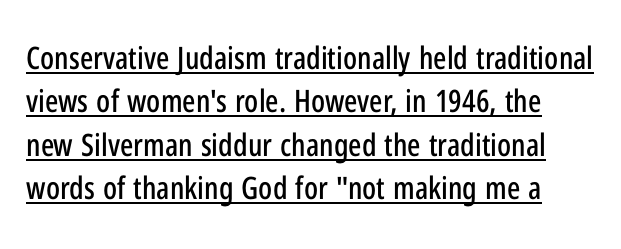
{"serif": "no", "italic": "no", "width": "condensed", "stroke_contrast": "low", "x_height": "medium", "monospaced": "no", "underline": "yes", "line_spacing": "normal", "line_spacing_ratio": 1.4, "letter_spacing": "normal", "letter_spacing_em": 0.0, "glyph_px": 31}
